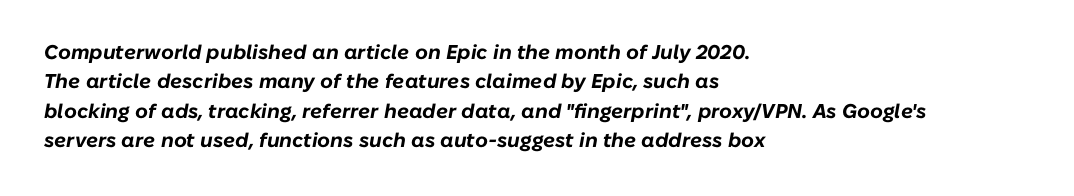
Students, note that the glyphs here touch the page at normal intervals. In CSS terms this would be text-align: left. If you drew a line through each stem, it would be angled. These lines sit exactly where default settings would place them. The baseline area is clear. Strong, thick strokes mark this as bold type.
